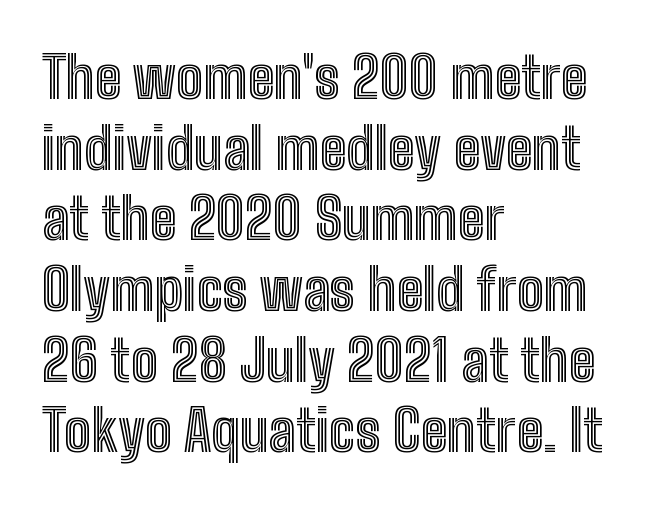
Caption: multi-line text, flush left, ragged right. These lines are rendered in a variable-pitch font. Glance below the letters and you will spot only blank space. Tracking value appears to be zero — textbook default spacing. The font's upright variant was chosen for this text.
